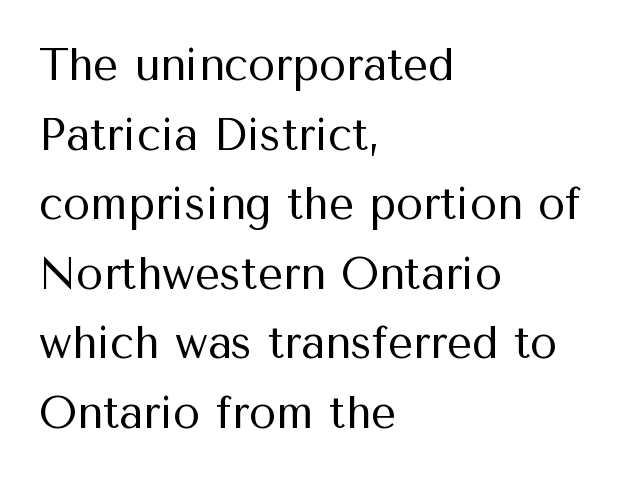
{"serif": "no", "italic": "no", "bold": "no", "weight": "regular", "width": "normal", "stroke_contrast": "medium", "x_height": "medium", "monospaced": "no", "underline": "no", "align": "left", "line_spacing": "normal", "line_spacing_ratio": 1.58, "letter_spacing": "normal", "letter_spacing_em": 0.0, "glyph_px": 44}
